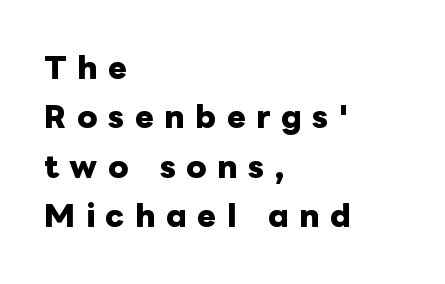
The image shows 29 px heavy type, upright; set left-aligned, normal line spacing (1.7x), unusually wide letter spacing (+0.36 em), not underlined; low stroke contrast and a medium x-height.
